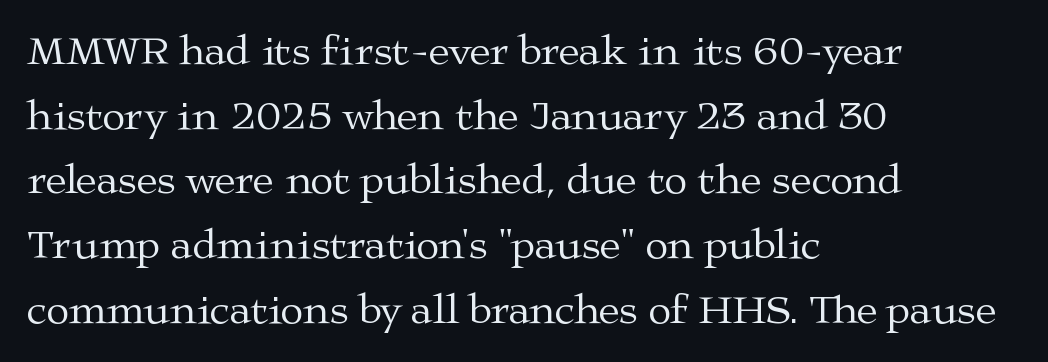
{"serif": "yes", "italic": "no", "bold": "no", "weight": "regular", "width": "wide", "stroke_contrast": "medium", "x_height": "medium", "monospaced": "no", "underline": "no", "align": "left", "line_spacing": "normal", "line_spacing_ratio": 1.54, "letter_spacing": "normal", "letter_spacing_em": 0.0, "glyph_px": 42}
